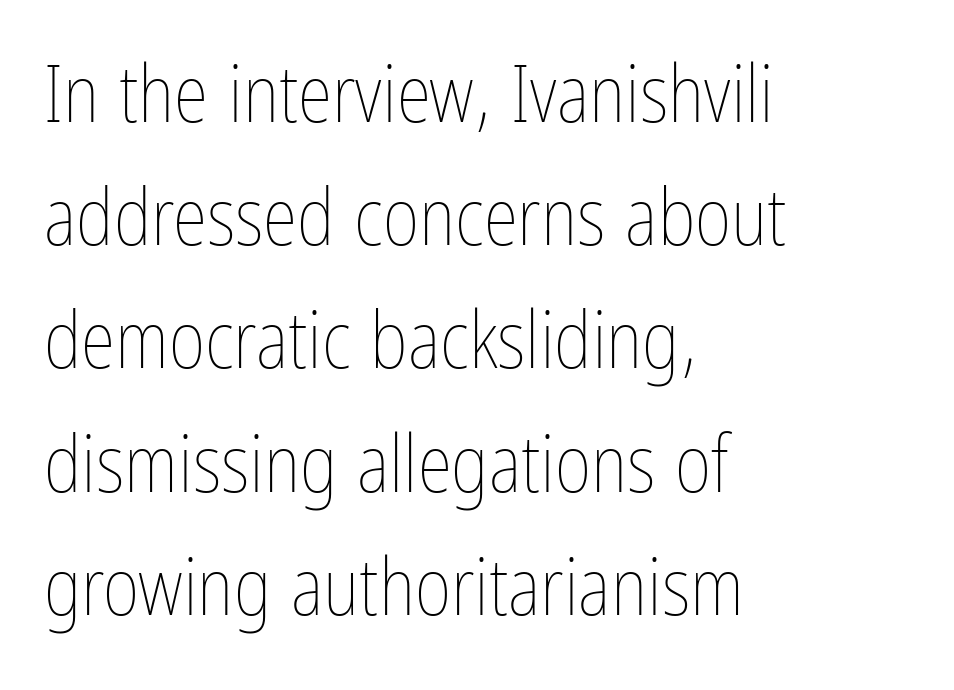
The rendering uses natural spacing where letterforms have individual widths. Heft: none added — not bold. One glance says typical: line gaps are just what's usual. The specimen omits any rule beneath the text block's lines.
